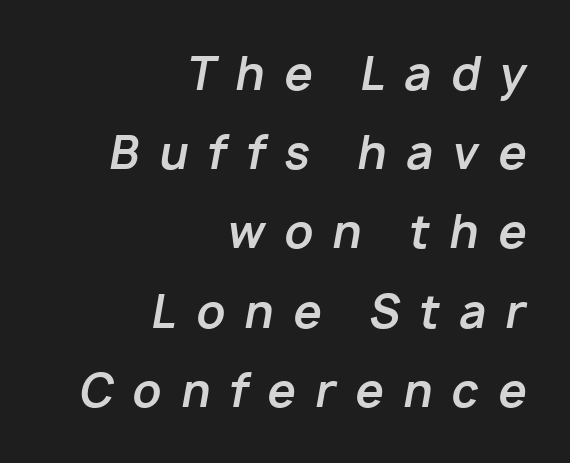
{"italic": "yes", "lean": "right", "slant_degrees": 10, "bold": "yes", "weight": "bold", "width": "normal", "stroke_contrast": "low", "x_height": "medium", "monospaced": "no", "underline": "no", "align": "right", "line_spacing_ratio": 1.76, "letter_spacing": "wide", "letter_spacing_em": 0.43, "glyph_px": 45}
